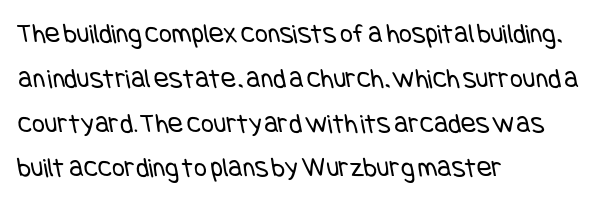
The image shows 28 px regular-weight, condensed sans-serif type; set left-aligned, normal line spacing (1.6x), normal letter spacing, not underlined; low stroke contrast and a large x-height.
